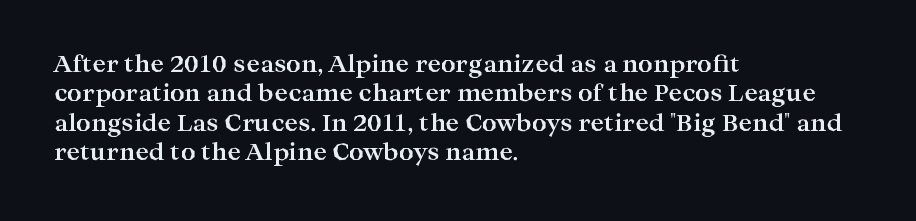
Q: Is the text bold? A: Yes.
Q: Is the text italic (slanted)? A: No, it is upright.
Q: Is the text underlined? A: No.
Q: How is the paragraph aligned? A: Left-aligned.
Q: Is the spacing between letters normal or unusually wide? A: Normal.
Q: Is the spacing between lines tight, normal or loose? A: Normal.
